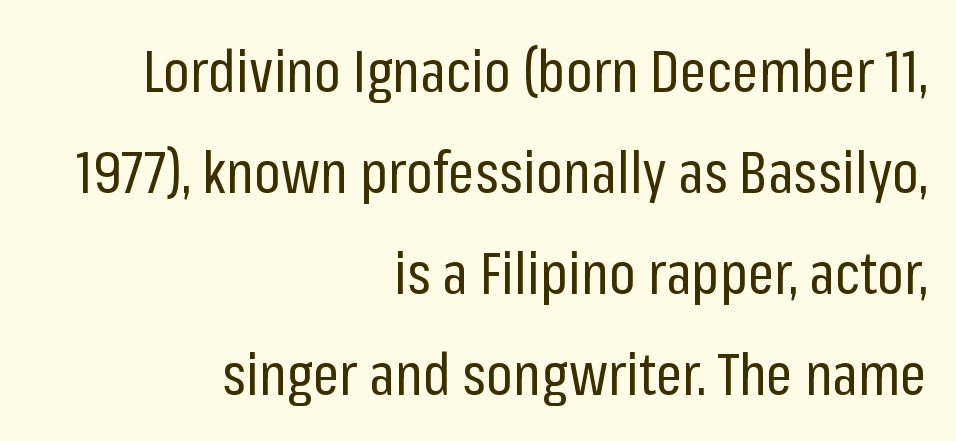
Just letters on the line, the space beneath them empty. A typesetter would call this proportional, since set widths differ per character. Typographically, this falls in the sans-serif category. These lines stack with their right ends in a neat column. No letter is thick-stroked: the sample isn't bold.
